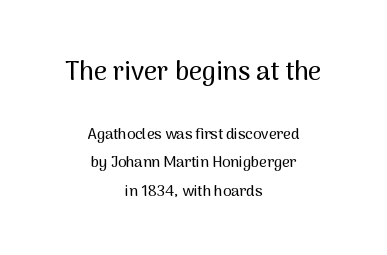
{"italic": "no", "underline": "no", "align": "center", "line_spacing_ratio": 1.89, "letter_spacing": "normal", "letter_spacing_em": 0.0, "larger_block": "first", "size_ratio": 1.73, "glyph_px": 26}
